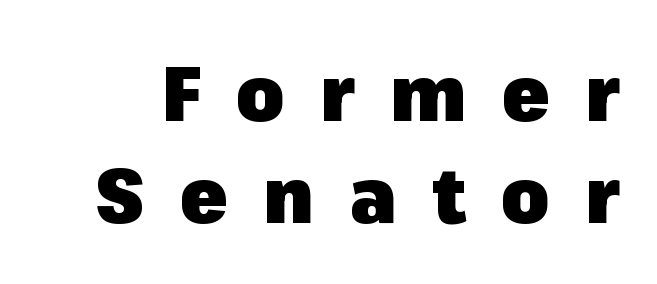
{"serif": "no", "italic": "no", "bold": "yes", "weight": "heavy", "width": "normal", "stroke_contrast": "low", "x_height": "medium", "monospaced": "no", "underline": "no", "line_spacing": "normal", "line_spacing_ratio": 1.31, "letter_spacing": "wide", "letter_spacing_em": 0.45, "glyph_px": 78}
